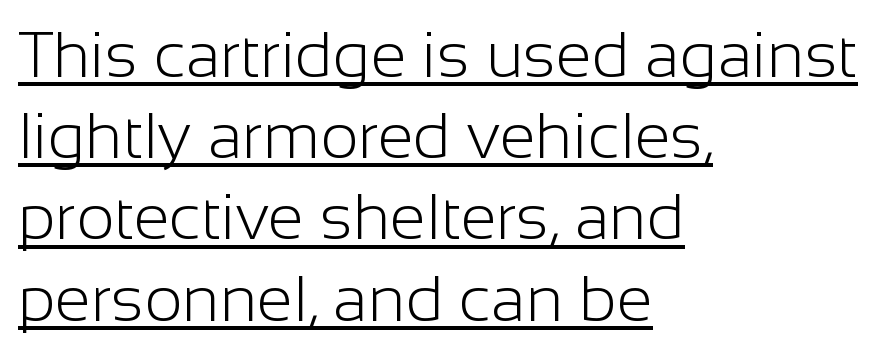
Q: Is the text bold? A: No.
Q: Is the text italic (slanted)? A: No, it is upright.
Q: Is the typeface a serif or a sans-serif typeface? A: Sans-serif.
Q: Is the text underlined? A: Yes.
Q: How is the paragraph aligned? A: Left-aligned.
Q: Is the spacing between letters normal or unusually wide? A: Normal.
Q: Is the spacing between lines tight, normal or loose? A: Normal.
Q: Width (condensed, normal, or wide)? A: Normal.
Q: Stroke contrast? A: Low.
Q: x-height? A: Medium.
Q: Monospaced? A: No.
